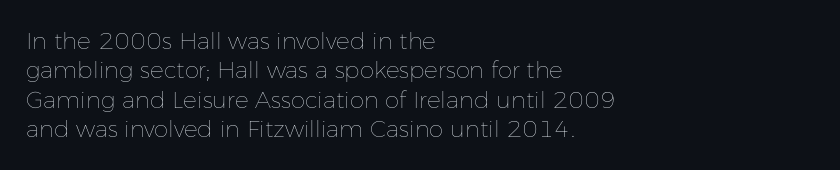
Q: Is the text bold? A: No.
Q: Is the text italic (slanted)? A: No, it is upright.
Q: Is the text underlined? A: No.
Q: How is the paragraph aligned? A: Left-aligned.
Q: Is the spacing between letters normal or unusually wide? A: Normal.
Q: Is the spacing between lines tight, normal or loose? A: Normal.
